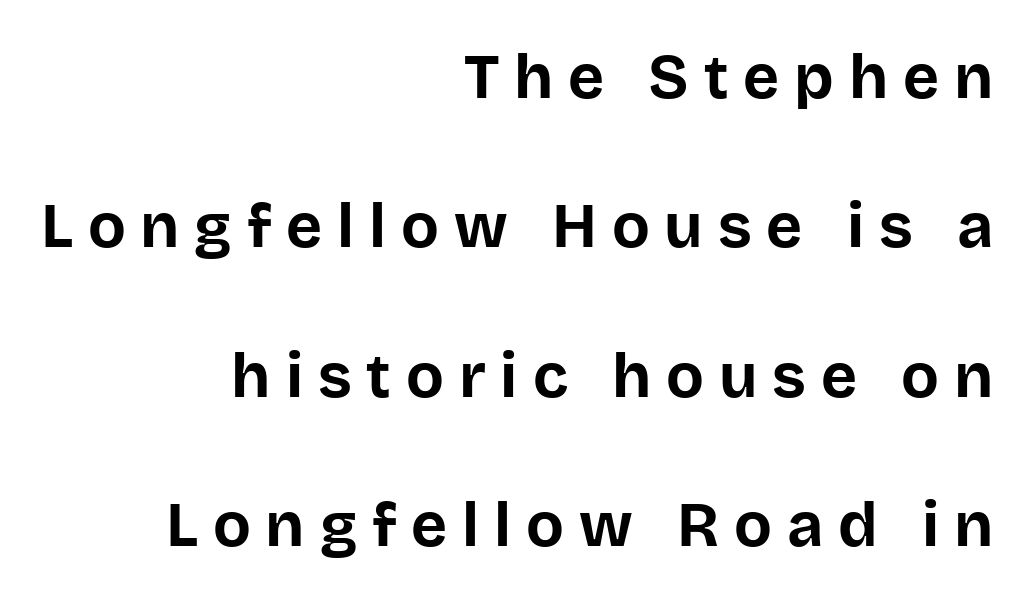
{"serif": "no", "italic": "no", "bold": "yes", "weight": "bold", "width": "normal", "stroke_contrast": "low", "x_height": "large", "monospaced": "no", "underline": "no", "align": "right", "line_spacing": "loose", "line_spacing_ratio": 2.41, "letter_spacing": "wide", "letter_spacing_em": 0.24, "glyph_px": 62}
